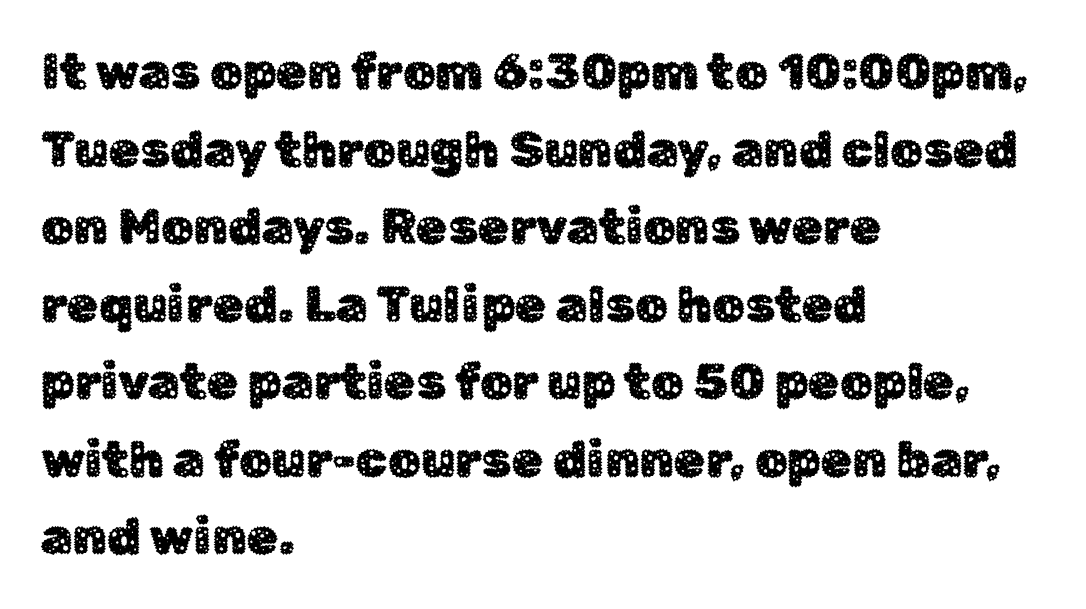
{"serif": "no", "italic": "no", "width": "normal", "stroke_contrast": "low", "x_height": "medium", "monospaced": "no", "underline": "no", "align": "left", "line_spacing": "normal", "line_spacing_ratio": 1.52, "letter_spacing": "normal", "letter_spacing_em": 0.0, "glyph_px": 51}
